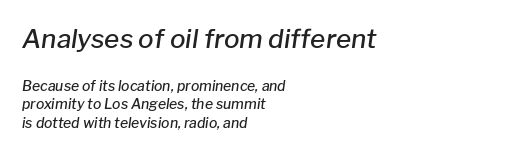
The image shows 26 px text type, italic (leaning right); set left-aligned, normal line spacing (1.31x), normal letter spacing, not underlined; the first (top) block is 1.86x larger.
